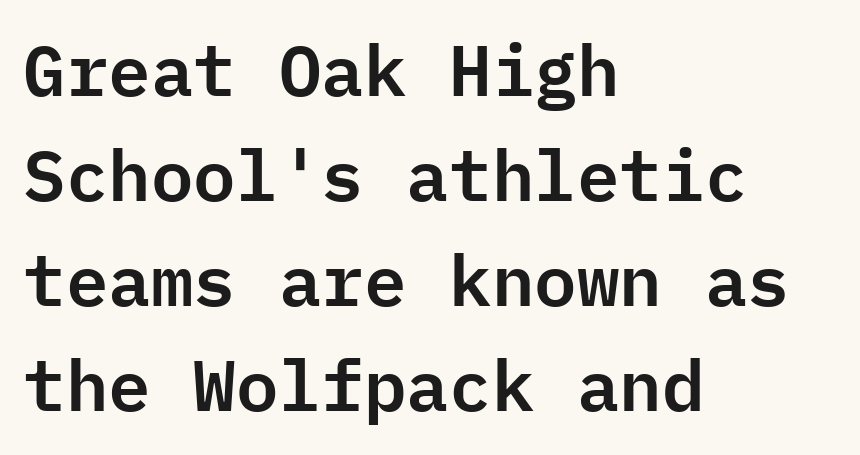
Q: Is the text italic (slanted)? A: No, it is upright.
Q: Is the typeface a serif or a sans-serif typeface? A: Sans-serif.
Q: Is the text underlined? A: No.
Q: How is the paragraph aligned? A: Left-aligned.
Q: Is the spacing between letters normal or unusually wide? A: Normal.
Q: Is the spacing between lines tight, normal or loose? A: Normal.
Q: Width (condensed, normal, or wide)? A: Normal.
Q: Stroke contrast? A: Low.
Q: x-height? A: Medium.
Q: Monospaced? A: Yes.
